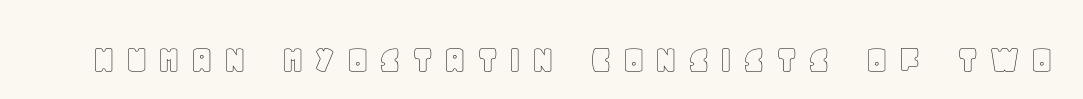
{"italic": "no", "width": "normal", "x_height": "large", "monospaced": "no", "underline": "no", "letter_spacing": "wide", "letter_spacing_em": 0.22, "glyph_px": 41}
